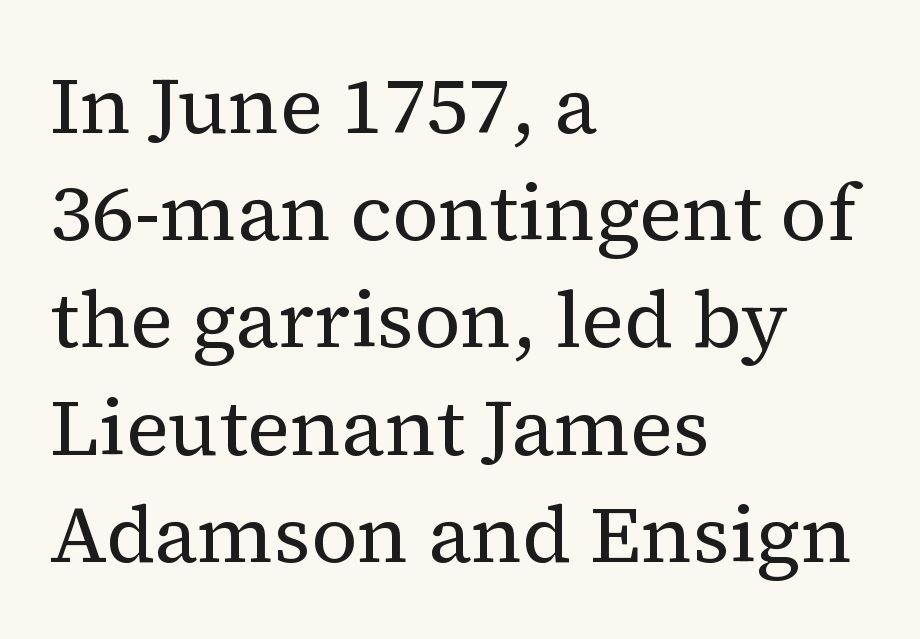
{"serif": "yes", "italic": "no", "bold": "no", "weight": "regular", "width": "normal", "stroke_contrast": "medium", "x_height": "medium", "monospaced": "no", "underline": "no", "align": "left", "line_spacing": "normal", "line_spacing_ratio": 1.34, "letter_spacing": "normal", "letter_spacing_em": 0.0, "glyph_px": 80}
